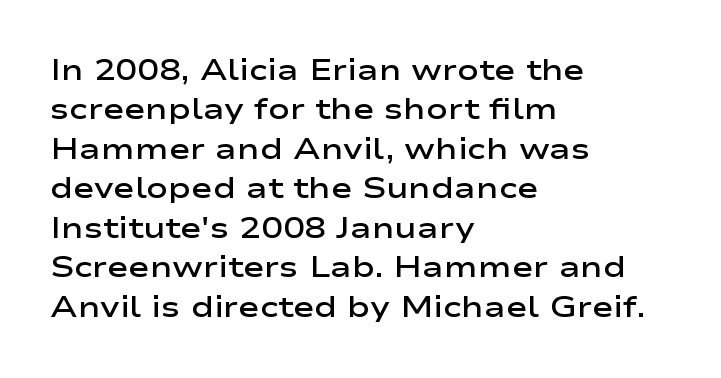
A classic flush-left, rag-right setting is used for this passage. Typesetter's note: demi weight, one step under bold. Underline: absent. Proportional: the letters do not fall into vertical columns. Each word holds together tightly as a unit, with standard inter-letter gaps.
